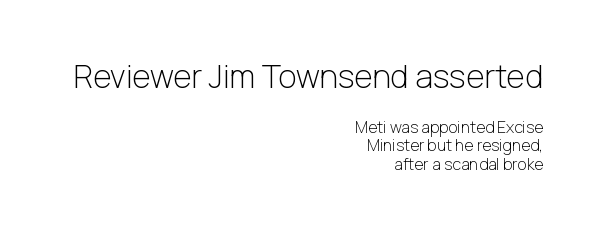
The image shows 32 px light sans-serif type, upright; set right-aligned, tight line spacing (1.14x), normal letter spacing, not underlined; the first (top) block is 2.0x larger; low stroke contrast and a medium x-height.
